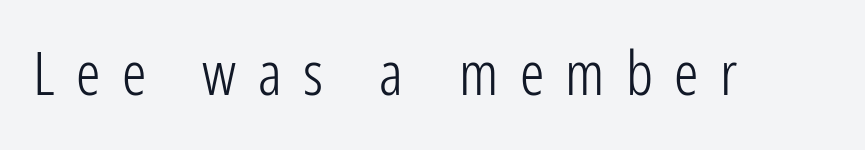
The space directly below the letters is spotless. Is this a sans? Yes — the strokes have no serifs. The cut favours lightness, reaching ordinary text weight at its darkest. Glyph-to-glyph distance is far greater than everyday printed text. Proportional: the letters do not fall into vertical columns. Upright lettering throughout.
